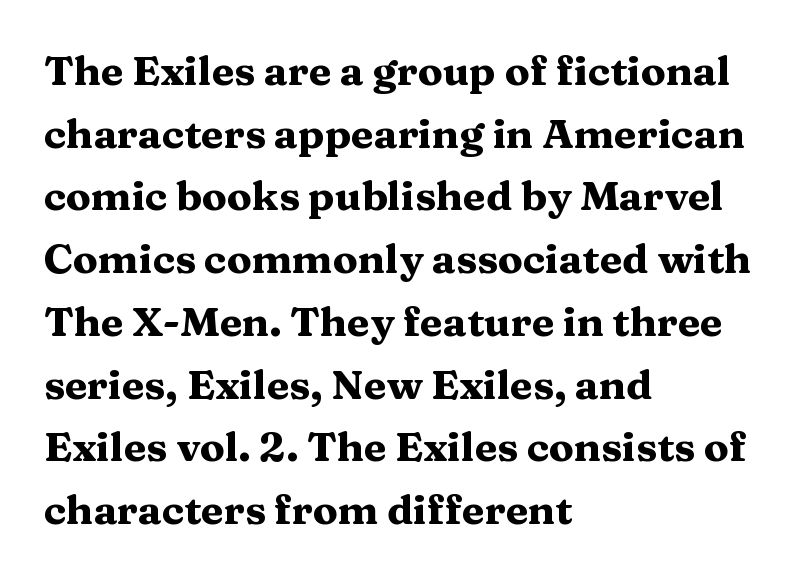
The image shows 41 px heavy, wide serif type, upright; set left-aligned, normal line spacing (1.53x), normal letter spacing, not underlined; medium stroke contrast and a medium x-height.
